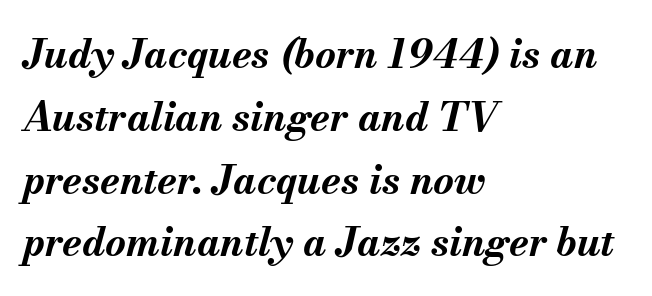
Caption: bold face, heavy strokes. One glance says typical: line gaps are just what's usual. Visually the block forms a straight wall on the left and a jagged coastline on the right. Check under the words: just untouched page.
